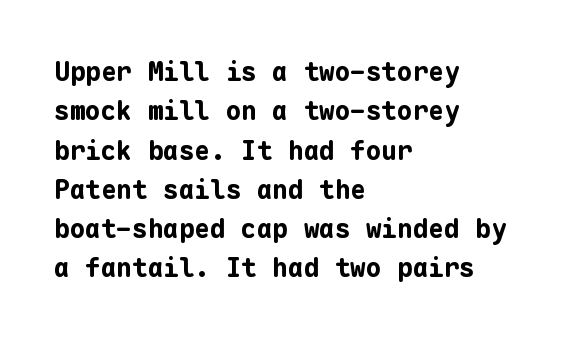
Q: Is the text bold? A: Yes.
Q: Is the text italic (slanted)? A: No, it is upright.
Q: Is the text underlined? A: No.
Q: How is the paragraph aligned? A: Left-aligned.
Q: Is the spacing between letters normal or unusually wide? A: Normal.
Q: Is the spacing between lines tight, normal or loose? A: Normal.
